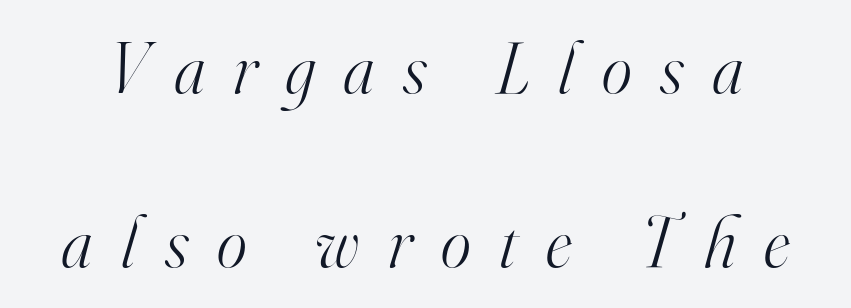
The image shows 72 px light serif type, italic (leaning right); set loose line spacing (2.41x), unusually wide letter spacing (+0.4 em), not underlined; high stroke contrast and a small x-height.
